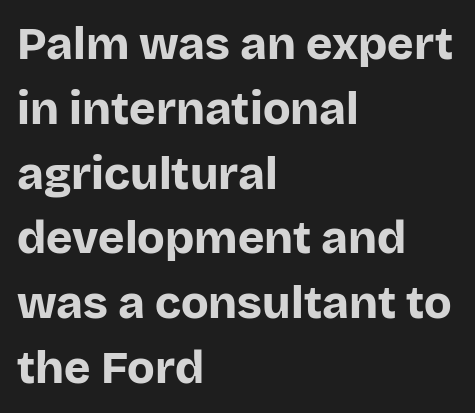
{"serif": "no", "italic": "no", "bold": "yes", "weight": "bold", "width": "normal", "stroke_contrast": "low", "x_height": "large", "monospaced": "no", "underline": "no", "align": "left", "line_spacing": "normal", "line_spacing_ratio": 1.44, "letter_spacing": "normal", "letter_spacing_em": 0.0, "glyph_px": 45}
